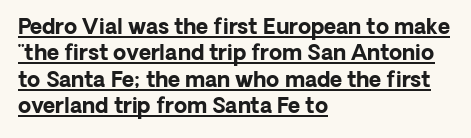
Style check: upright. These lines are set flush left with a ragged right edge. Honestly, the underline is the first thing you notice here. Words appear dense and cohesive because spacing is normal. The rendering uses a moderate line-height, typical for paragraphs. Weight check: bold — yes, fully.
